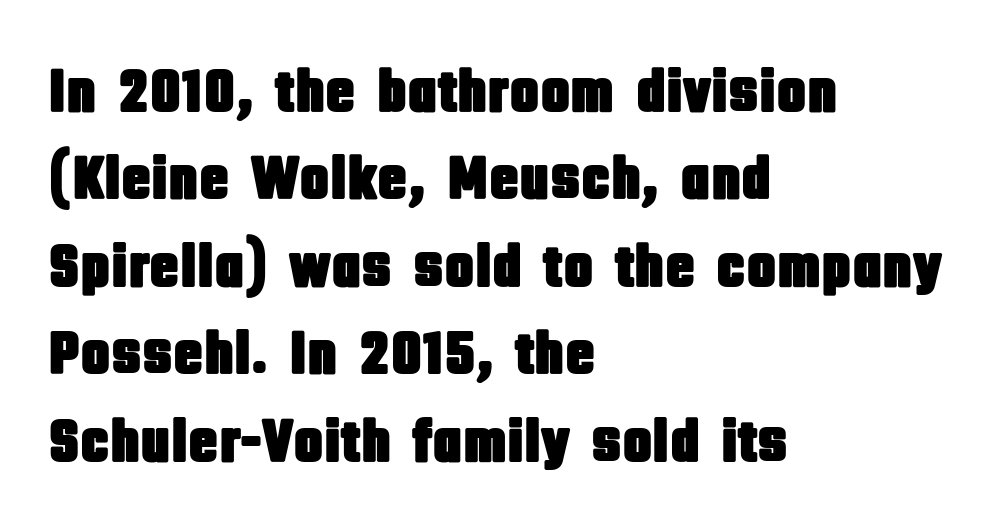
The lines are quadded left. Only glyphs here, with clear space below each row. These lines sit exactly where default settings would place them. The rendering uses natural spacing where letterforms have individual widths. This sample uses plain, unmodified letter spacing.
